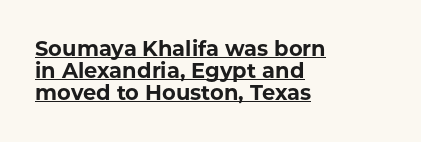
What decoration does the sample have? An underline. How would I describe the line gaps? Narrow and economical. The characters look thick and weighty, a clear bold. This sample uses plain, unmodified letter spacing. Caption: multi-line text, flush left, ragged right.
